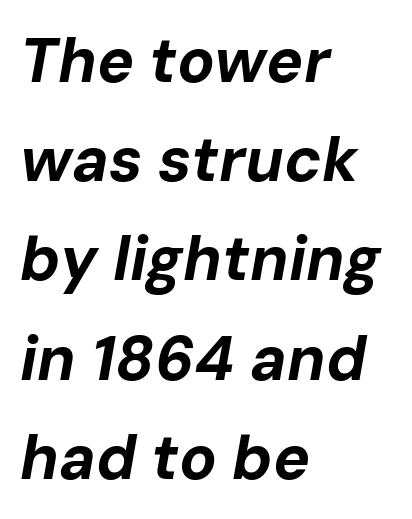
The image shows 62 px bold type, italic (leaning right); set left-aligned, normal line spacing (1.6x), normal letter spacing, not underlined; low stroke contrast and a medium x-height.
